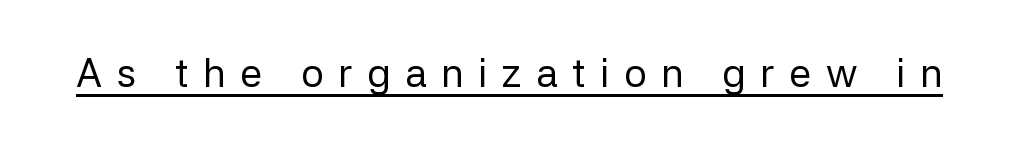
{"serif": "no", "italic": "no", "bold": "no", "weight": "regular", "width": "normal", "stroke_contrast": "low", "x_height": "medium", "monospaced": "no", "underline": "yes", "letter_spacing": "wide", "letter_spacing_em": 0.36, "glyph_px": 40}
